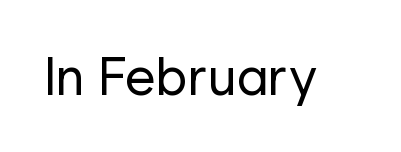
Q: Is the text bold? A: No.
Q: Is the text italic (slanted)? A: No, it is upright.
Q: Is the typeface a serif or a sans-serif typeface? A: Sans-serif.
Q: Is the text underlined? A: No.
Q: Is the spacing between letters normal or unusually wide? A: Normal.
Q: Width (condensed, normal, or wide)? A: Normal.
Q: Stroke contrast? A: Low.
Q: x-height? A: Medium.
Q: Monospaced? A: No.
